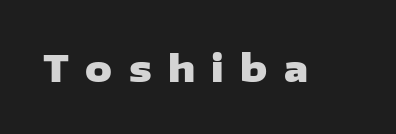
Q: Is the text bold? A: Yes.
Q: Is the text italic (slanted)? A: No, it is upright.
Q: Is the typeface a serif or a sans-serif typeface? A: Sans-serif.
Q: Is the text underlined? A: No.
Q: Is the spacing between letters normal or unusually wide? A: Unusually wide.
Q: Width (condensed, normal, or wide)? A: Wide.
Q: Stroke contrast? A: Low.
Q: x-height? A: Medium.
Q: Monospaced? A: No.
